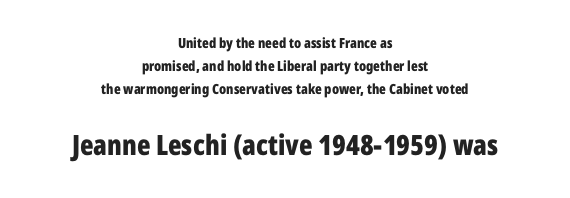
{"serif": "no", "italic": "no", "bold": "yes", "weight": "bold", "width": "condensed", "stroke_contrast": "low", "x_height": "medium", "monospaced": "no", "underline": "no", "align": "center", "line_spacing": "normal", "line_spacing_ratio": 1.66, "letter_spacing": "normal", "letter_spacing_em": 0.0, "larger_block": "second", "size_ratio": 2.0, "glyph_px": 28}
